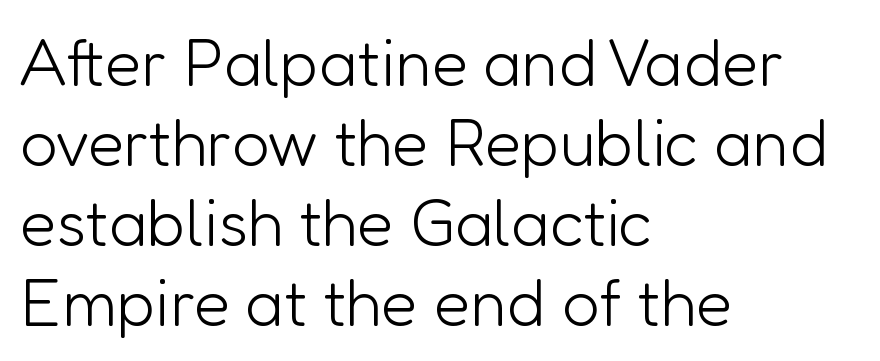
The typography opts for an upright posture over an oblique one. The lines in this sample share a left origin and differ only in where they stop. Think of a printed novel: that variable character pitch is what you see here. No extra tracking has been applied to these lines. The passage shown is not underscored anywhere. Are there feet on the stems? There aren't — it's a sans.
